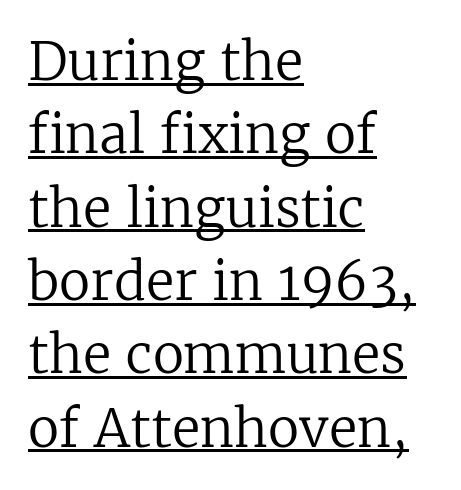
The type sits square on the baseline with zero lean. Letter spacing: default. Does the copy run flush right? No — it runs flush left. In terms of leading, this rendering sits right in the middle. The strokes carry an ordinary text weight at most.
